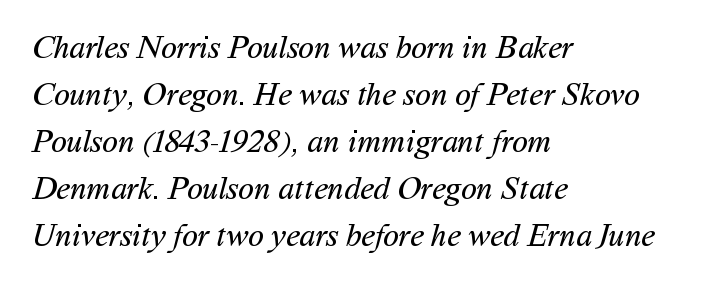
The image shows 32 px regular-weight sans-serif type; set left-aligned, normal line spacing (1.47x), normal letter spacing, not underlined; medium stroke contrast and a medium x-height.
